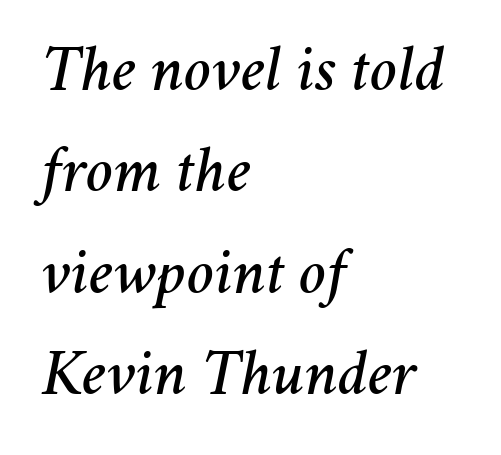
Q: Is the text italic (slanted)? A: Yes, it leans right by about 11 degrees.
Q: Is the text underlined? A: No.
Q: How is the paragraph aligned? A: Left-aligned.
Q: Is the spacing between letters normal or unusually wide? A: Normal.
Q: Is the spacing between lines tight, normal or loose? A: Normal.
Q: Width (condensed, normal, or wide)? A: Normal.
Q: Stroke contrast? A: Medium.
Q: x-height? A: Medium.
Q: Monospaced? A: No.
